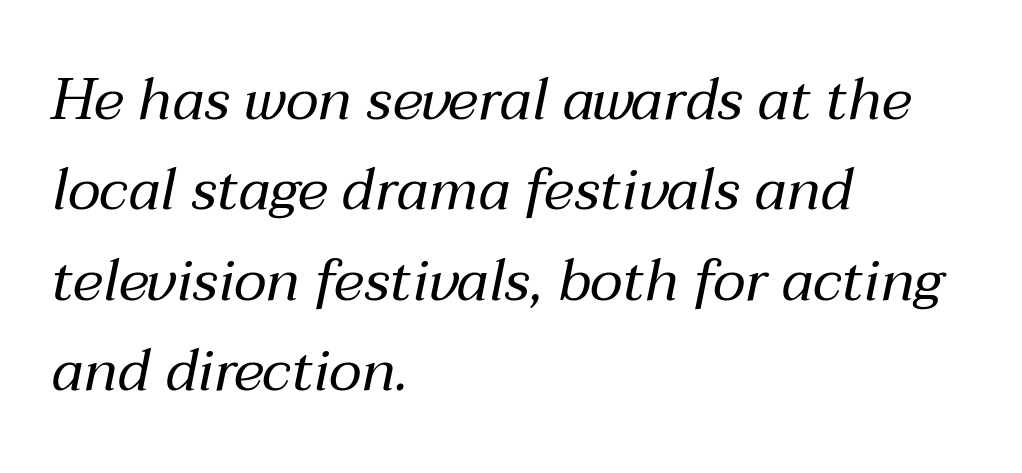
Q: Is the text bold? A: No.
Q: Is the text italic (slanted)? A: Yes, it leans right by about 12 degrees.
Q: Is the text underlined? A: No.
Q: How is the paragraph aligned? A: Left-aligned.
Q: Is the spacing between letters normal or unusually wide? A: Normal.
Q: Is the spacing between lines tight, normal or loose? A: Normal.
Q: Width (condensed, normal, or wide)? A: Normal.
Q: Stroke contrast? A: Medium.
Q: x-height? A: Medium.
Q: Monospaced? A: No.
